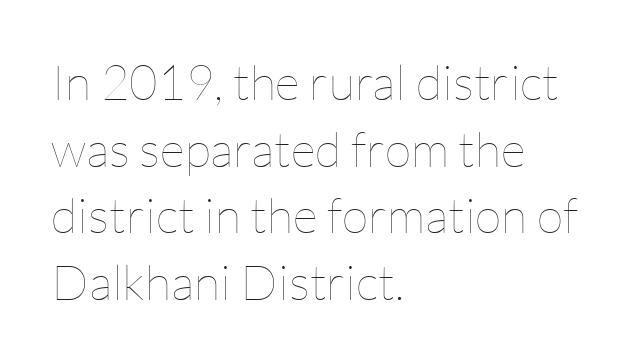
Think of a printed novel: that variable character pitch is what you see here. Rendered with straight, roman letterforms. Does extra space separate the letters? No, they use regular spacing. Students, observe: this is what conventionally led text looks like.
